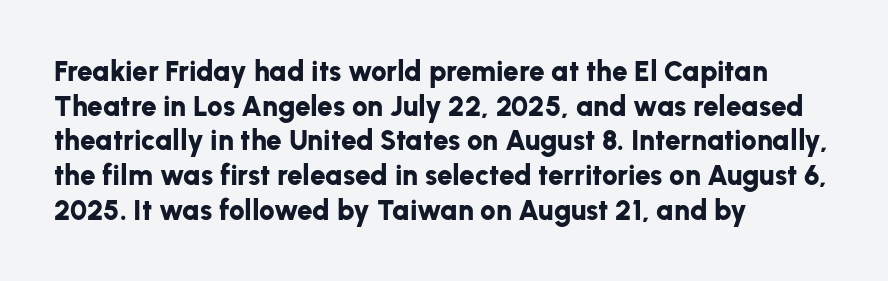
{"serif": "no", "italic": "no", "bold": "yes", "weight": "bold", "width": "normal", "stroke_contrast": "low", "x_height": "medium", "monospaced": "no", "underline": "no", "align": "left", "line_spacing_ratio": 1.24, "letter_spacing": "normal", "letter_spacing_em": 0.0, "glyph_px": 28}
